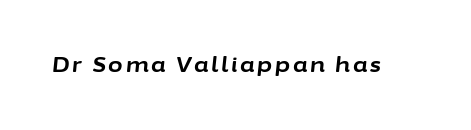
The image shows 21 px bold type, italic (leaning right); set not underlined.
